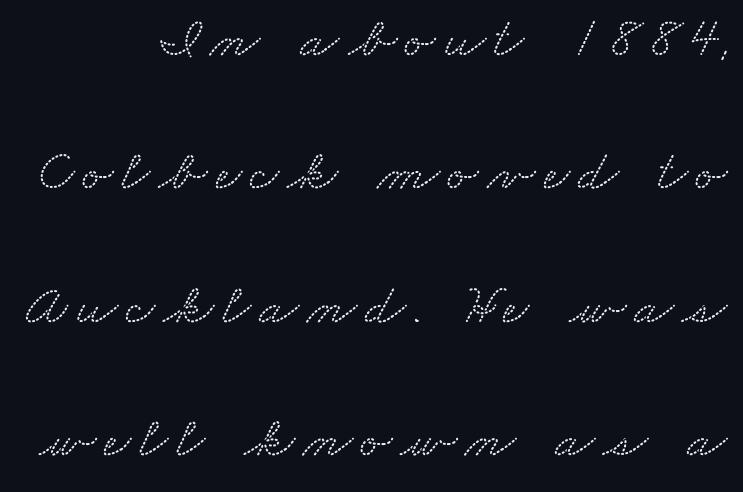
Q: Is the typeface a serif or a sans-serif typeface? A: Serif.
Q: Is the text underlined? A: No.
Q: Is the spacing between lines tight, normal or loose? A: Loose.
Q: Width (condensed, normal, or wide)? A: Wide.
Q: Stroke contrast? A: Low.
Q: x-height? A: Small.
Q: Monospaced? A: No.
